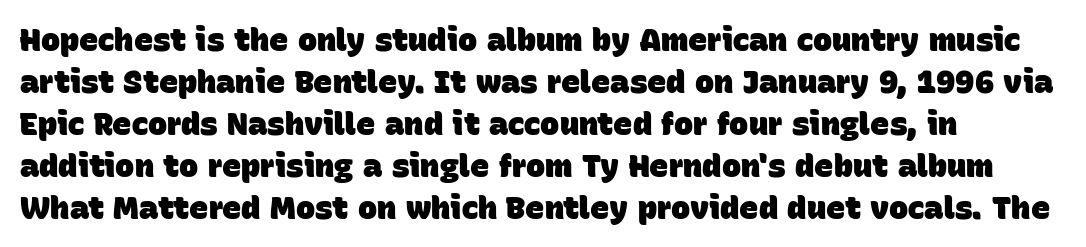
The tracking reads as untouched default to a designer's eye. Typesetter's note: full bold, strokes at maximum text heaviness. Varying glyph widths throughout — classic text-font behaviour. Is there much room between lines? A standard amount, neither cramped nor airy. One-word summary of the alignment: left.
